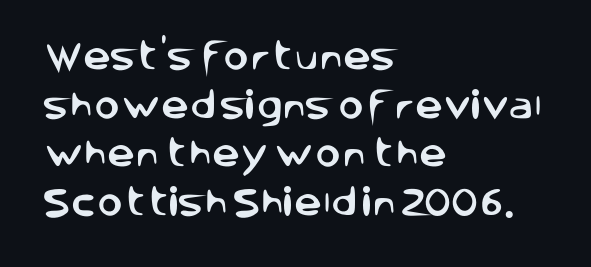
The image shows 31 px sans-serif type, upright; set left-aligned, normal line spacing (1.57x), normal letter spacing, not underlined; low stroke contrast and a large x-height.
